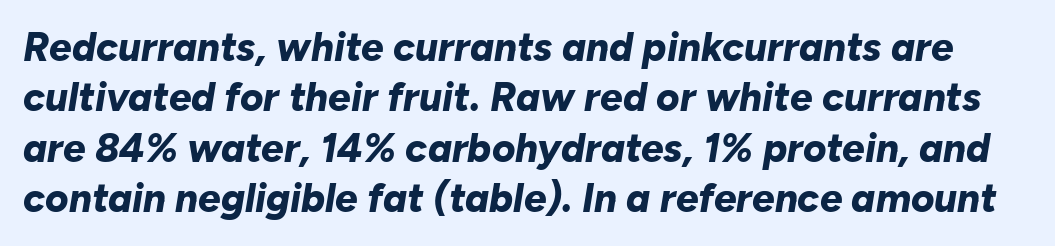
Q: Is the text bold? A: Yes.
Q: Is the text italic (slanted)? A: Yes, it leans right by about 10 degrees.
Q: Is the text underlined? A: No.
Q: Is the spacing between letters normal or unusually wide? A: Normal.
Q: Is the spacing between lines tight, normal or loose? A: Normal.
Q: Width (condensed, normal, or wide)? A: Normal.
Q: Stroke contrast? A: Low.
Q: x-height? A: Medium.
Q: Monospaced? A: No.
